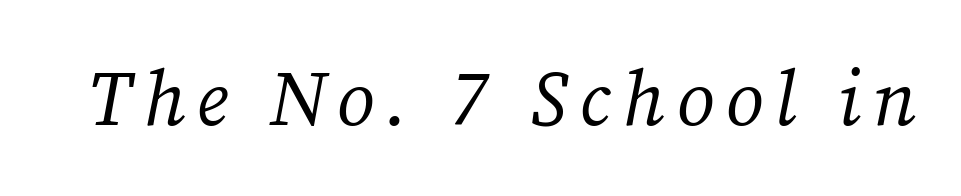
The image shows 77 px regular-weight serif type, italic (leaning right); set not underlined; medium stroke contrast and a medium x-height.
